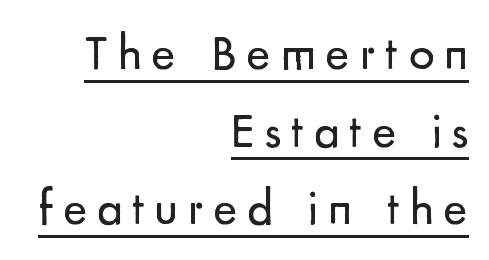
The characters are drawn with everyday or finer stroke widths. The face used here is proportionally spaced, like ordinary book or web type. The text was rendered using a sans face with plain stroke endings. Unlike italic type, these characters show no tilt at all.
